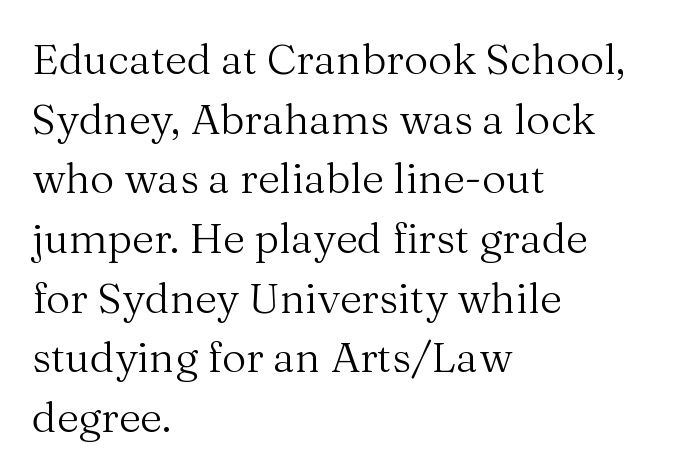
The typography opts for an upright posture over an oblique one. Any mark beneath the type? The region is blank. Each new line begins a customary step beneath the previous one. Is the stroke heavy? The answer is a plain regular-or-lighter.
